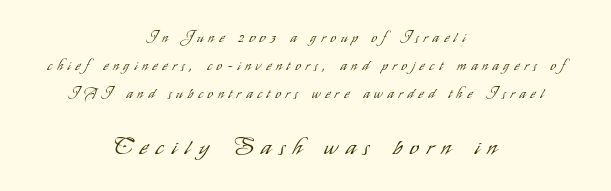
The image shows 23 px text type; set centered, loose line spacing (2.01x), unusually wide letter spacing (+0.36 em), not underlined; the second (bottom) block is 1.64x larger.
